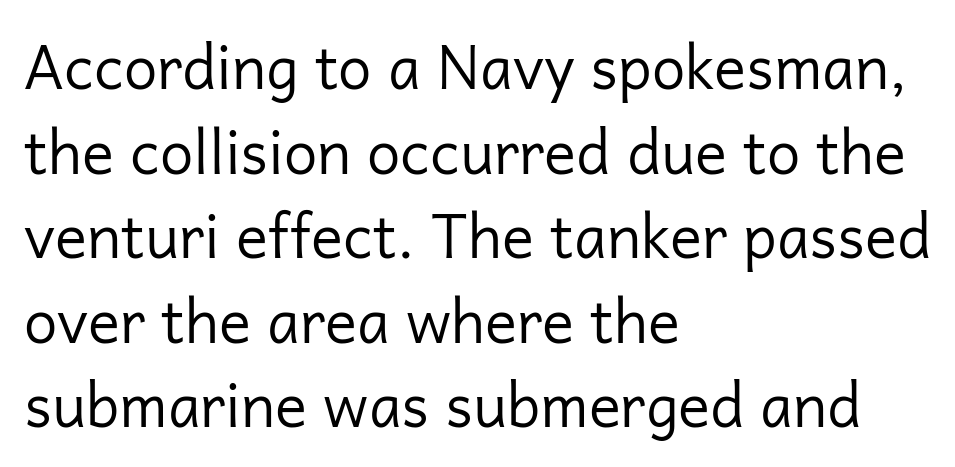
The image shows 60 px regular-weight sans-serif type, upright; set left-aligned, normal line spacing (1.41x), normal letter spacing, not underlined; low stroke contrast and a medium x-height.
